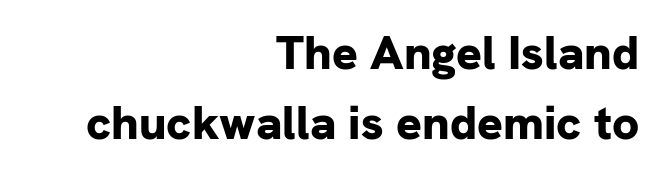
The image shows 48 px bold sans-serif type, upright; set right-aligned, normal line spacing (1.46x), normal letter spacing, not underlined; low stroke contrast and a medium x-height.
